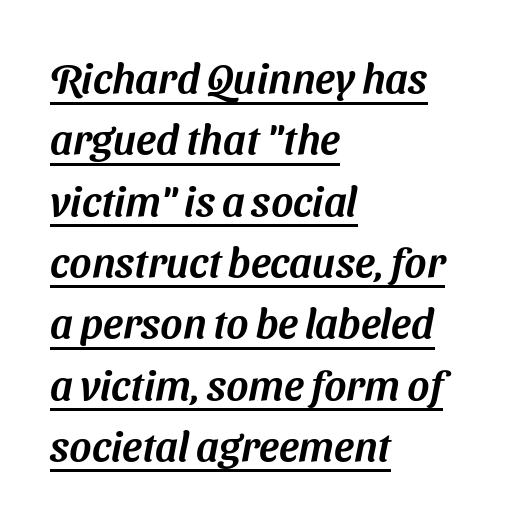
{"serif": "no", "width": "normal", "stroke_contrast": "medium", "x_height": "medium", "monospaced": "no", "underline": "yes", "align": "left", "line_spacing": "normal", "line_spacing_ratio": 1.46, "letter_spacing": "normal", "letter_spacing_em": 0.0, "glyph_px": 42}
